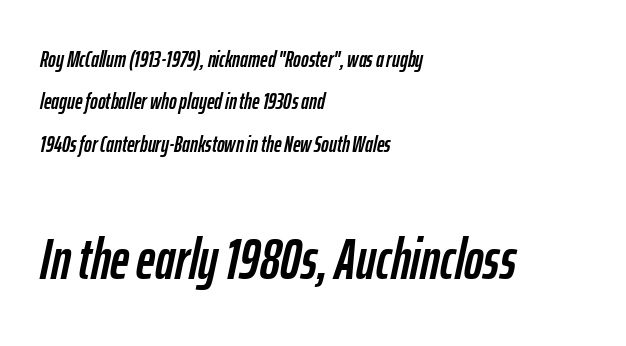
{"italic": "yes", "lean": "right", "slant_degrees": 12, "width": "condensed", "stroke_contrast": "low", "x_height": "medium", "monospaced": "no", "underline": "no", "align": "left", "line_spacing_ratio": 1.84, "letter_spacing": "normal", "letter_spacing_em": 0.0, "larger_block": "second", "size_ratio": 2.52, "glyph_px": 58}
